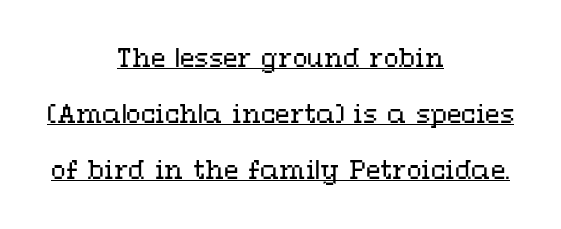
Q: Is the text bold? A: No.
Q: Is the text italic (slanted)? A: No, it is upright.
Q: Is the text underlined? A: Yes.
Q: How is the paragraph aligned? A: Centered.
Q: Is the spacing between letters normal or unusually wide? A: Normal.
Q: Is the spacing between lines tight, normal or loose? A: Loose.
